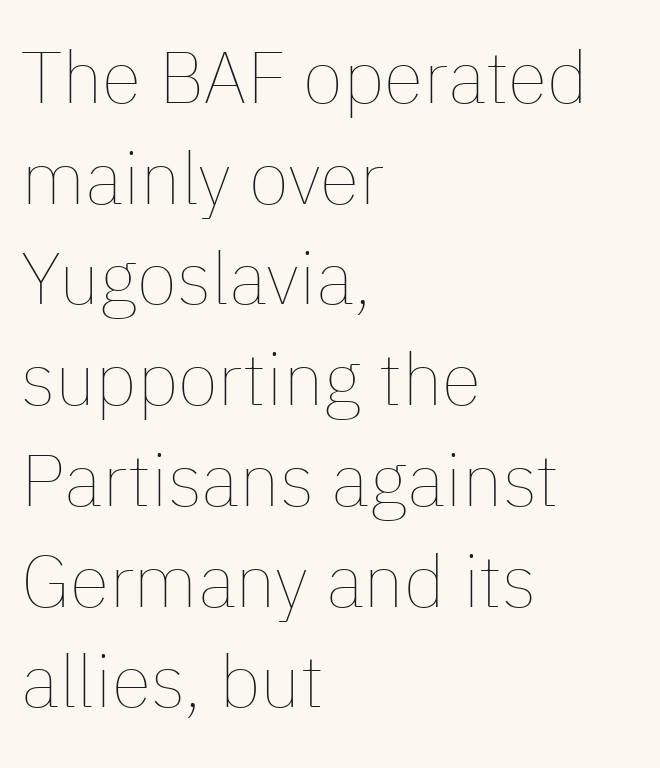
The image shows 73 px thin type, upright; set left-aligned, normal line spacing (1.38x), normal letter spacing, not underlined; low stroke contrast and a medium x-height.
